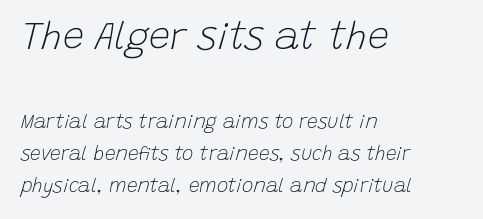
Q: Is the text bold? A: No.
Q: Is the text italic (slanted)? A: Yes, it leans right by about 15 degrees.
Q: Is the text underlined? A: No.
Q: How is the paragraph aligned? A: Left-aligned.
Q: Is the spacing between letters normal or unusually wide? A: Normal.
Q: Is the spacing between lines tight, normal or loose? A: Normal.
Q: Which block of text is set in a larger size, the first (top) or the second (bottom)? A: The first (top) one.
Q: Width (condensed, normal, or wide)? A: Normal.
Q: Stroke contrast? A: Low.
Q: x-height? A: Large.
Q: Monospaced? A: No.
